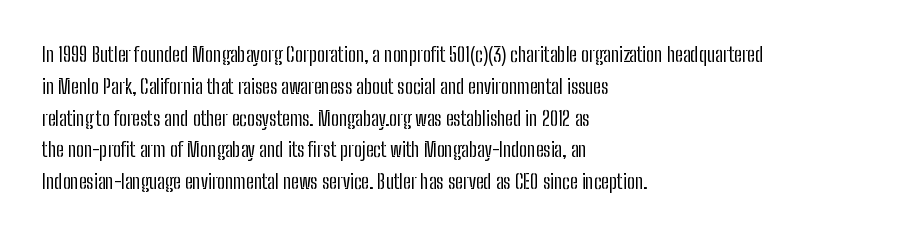
The image shows 20 px text type, upright; set left-aligned, normal line spacing (1.59x), normal letter spacing, not underlined.
